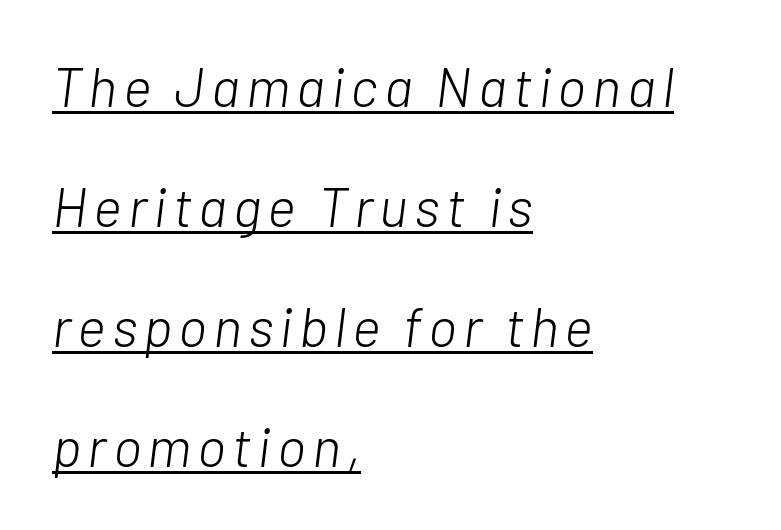
Do the characters align in a grid? No, the font is proportional. You could fit nearly another row in the gap between these rows. Designer's note — italics engaged. The strokes carry an ordinary text weight at most. Somebody hit Ctrl+U on this one — the words are underlined.
